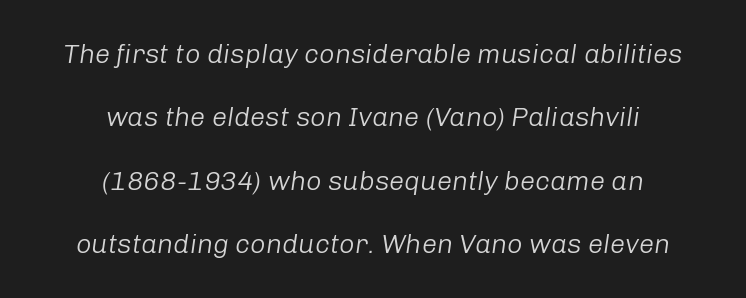
The rendering applies a slant to the glyphs. The type is set solid horizontally, with unmodified tracking. A bare baseline throughout the passage. Notice how the passage keeps no hard edge, just a central spine. The lines are spread far apart with generous leading. Letters have the restrained weight of plain body copy at most.
